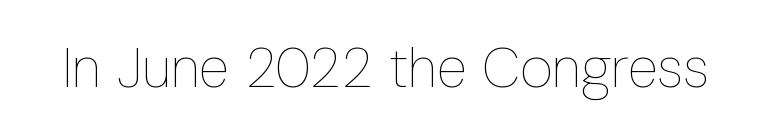
Q: Is the text bold? A: No.
Q: Is the text italic (slanted)? A: No, it is upright.
Q: Is the text underlined? A: No.
Q: Is the spacing between letters normal or unusually wide? A: Normal.
Q: Width (condensed, normal, or wide)? A: Condensed.
Q: Stroke contrast? A: Low.
Q: x-height? A: Medium.
Q: Monospaced? A: No.
